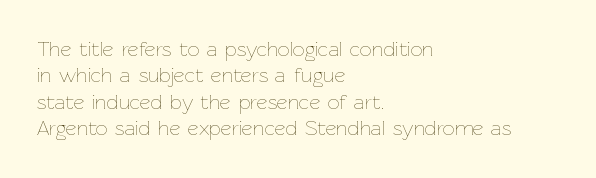
The image shows 21 px text type, upright; set left-aligned, normal line spacing (1.26x), normal letter spacing, not underlined.
